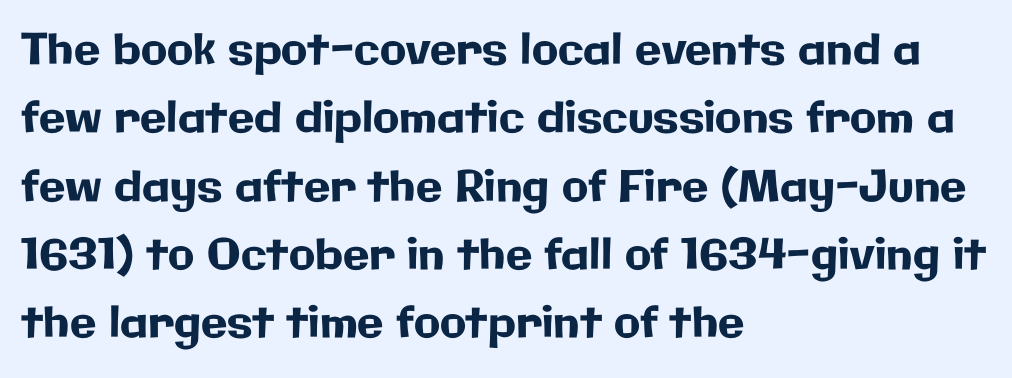
Q: Is the text italic (slanted)? A: No, it is upright.
Q: Is the typeface a serif or a sans-serif typeface? A: Sans-serif.
Q: Is the text underlined? A: No.
Q: How is the paragraph aligned? A: Left-aligned.
Q: Is the spacing between letters normal or unusually wide? A: Normal.
Q: Is the spacing between lines tight, normal or loose? A: Normal.
Q: Width (condensed, normal, or wide)? A: Normal.
Q: Stroke contrast? A: Low.
Q: x-height? A: Medium.
Q: Monospaced? A: No.
